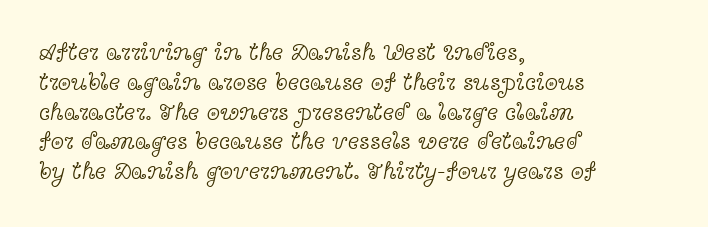
Q: Is the text bold? A: No.
Q: Is the text italic (slanted)? A: Yes.
Q: Is the text underlined? A: No.
Q: How is the paragraph aligned? A: Left-aligned.
Q: Is the spacing between letters normal or unusually wide? A: Normal.
